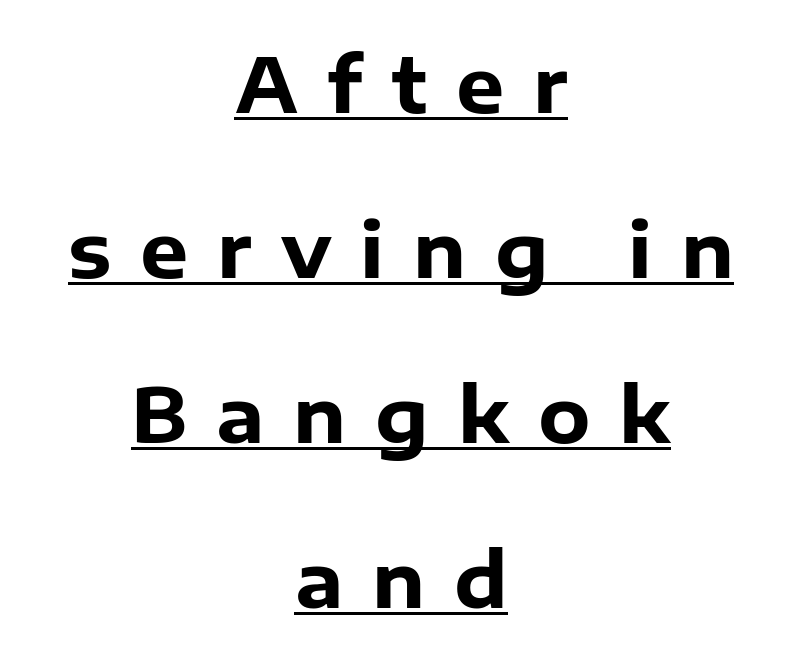
{"serif": "no", "italic": "no", "bold": "yes", "weight": "heavy", "width": "normal", "stroke_contrast": "low", "x_height": "medium", "monospaced": "no", "underline": "yes", "align": "center", "line_spacing": "loose", "line_spacing_ratio": 2.17, "letter_spacing": "wide", "letter_spacing_em": 0.38, "glyph_px": 76}
